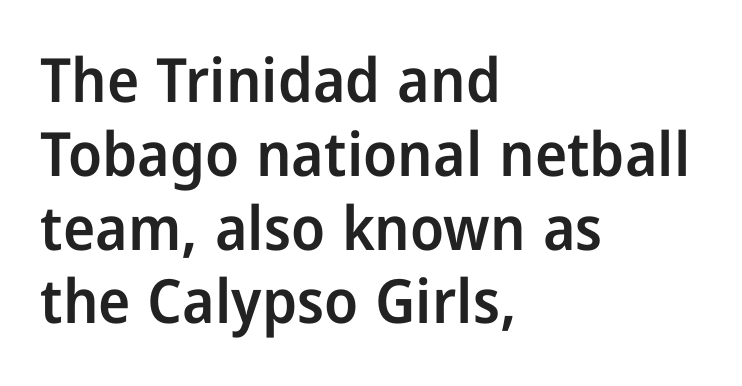
Caption: multi-line text, flush left, ragged right. Clear beneath every line of the passage. A roman cut, with each character standing at attention. Does the weight exceed regular? Yes, but only to semibold. The letters carry no serifs — their stems end cleanly without finishing strokes.
